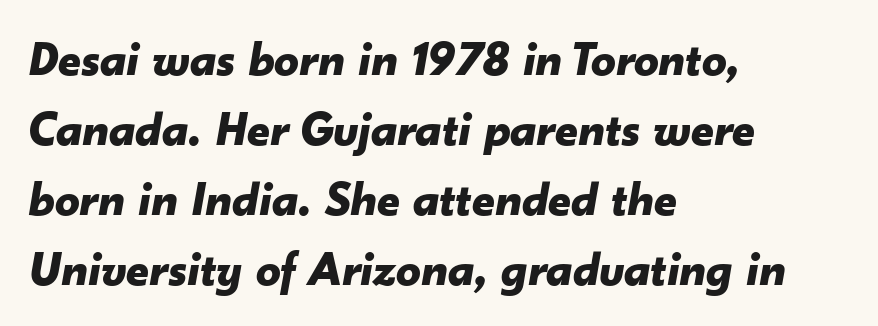
Strokes here are thick enough to call this a true bold. These lines were composed using italics. Each letter keeps its own natural width here, so spacing adapts to shape. The baseline area is clear. The line texture is even and compact thanks to regular tracking.
